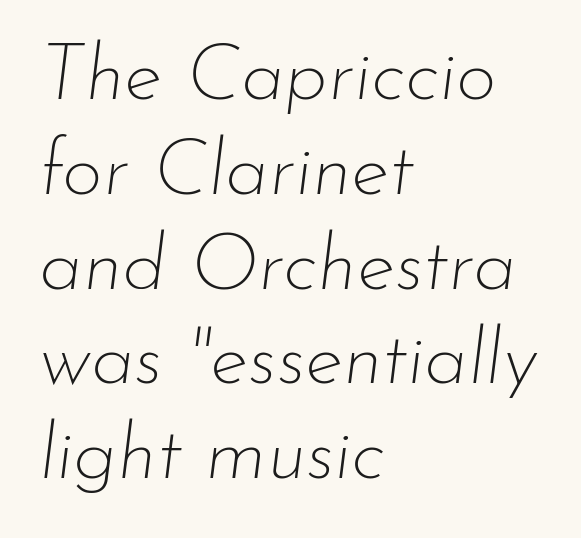
{"italic": "yes", "lean": "right", "slant_degrees": 7, "bold": "no", "weight": "thin", "width": "normal", "stroke_contrast": "low", "x_height": "small", "monospaced": "no", "underline": "no", "align": "left", "line_spacing_ratio": 1.2, "letter_spacing": "normal", "letter_spacing_em": 0.0, "glyph_px": 79}
